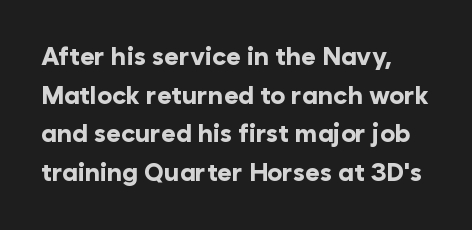
Successive baselines arrive at the customary interval. Any mark beneath the type? The region is blank. A roman cut, with each character standing at attention. Is the letter spacing exaggerated? No — it looks like the ordinary default. Weight check: bold — yes, fully.
